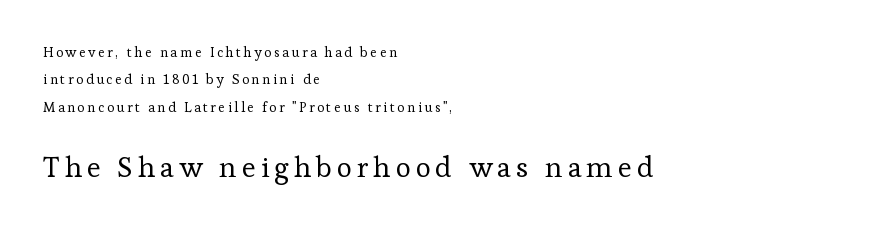
Q: Is the text bold? A: No.
Q: Is the text italic (slanted)? A: No, it is upright.
Q: Is the typeface a serif or a sans-serif typeface? A: Serif.
Q: Is the text underlined? A: No.
Q: How is the paragraph aligned? A: Left-aligned.
Q: Is the spacing between lines tight, normal or loose? A: Loose.
Q: Which block of text is set in a larger size, the first (top) or the second (bottom)? A: The second (bottom) one.
Q: Width (condensed, normal, or wide)? A: Normal.
Q: Stroke contrast? A: Low.
Q: x-height? A: Medium.
Q: Monospaced? A: No.
